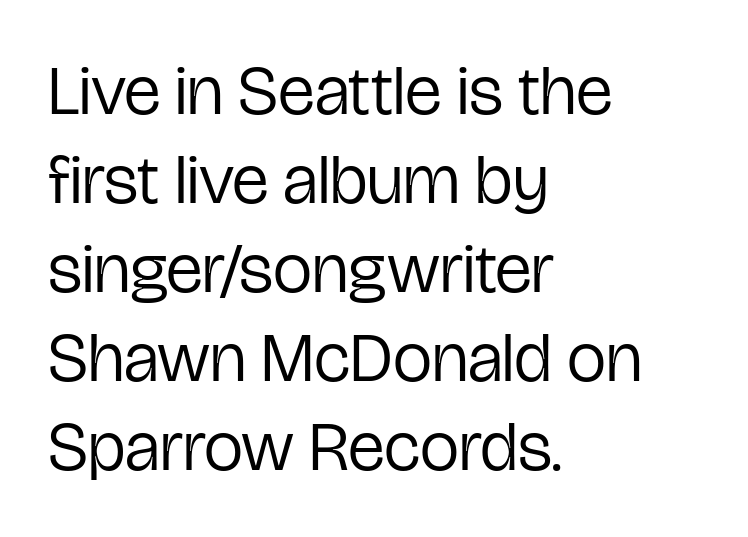
The image shows 70 px regular-weight, condensed sans-serif type, upright; set left-aligned, normal line spacing (1.27x), normal letter spacing, not underlined; low stroke contrast and a medium x-height.
